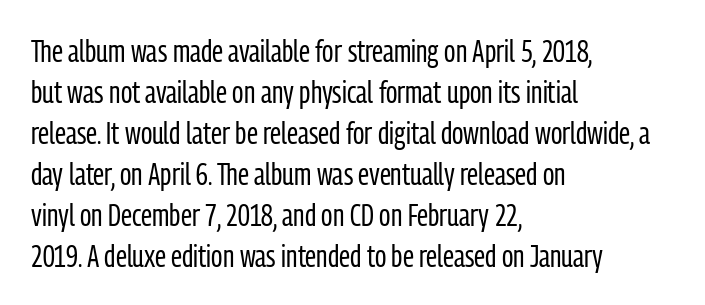
The image shows 31 px regular-weight, condensed sans-serif type, upright; set left-aligned, normal line spacing (1.32x), normal letter spacing, not underlined; low stroke contrast and a medium x-height.
